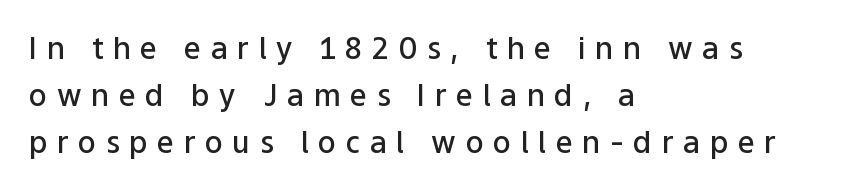
Q: Is the text bold? A: Semi-bold.
Q: Is the text italic (slanted)? A: No, it is upright.
Q: Is the typeface a serif or a sans-serif typeface? A: Sans-serif.
Q: Is the text underlined? A: No.
Q: How is the paragraph aligned? A: Left-aligned.
Q: Is the spacing between letters normal or unusually wide? A: Unusually wide.
Q: Is the spacing between lines tight, normal or loose? A: Normal.
Q: Width (condensed, normal, or wide)? A: Normal.
Q: Stroke contrast? A: Low.
Q: x-height? A: Medium.
Q: Monospaced? A: No.
